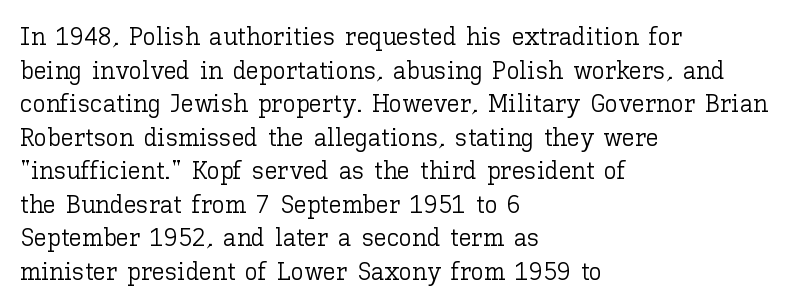
The image shows 26 px text type, upright; set left-aligned, normal line spacing (1.29x), normal letter spacing, not underlined.
